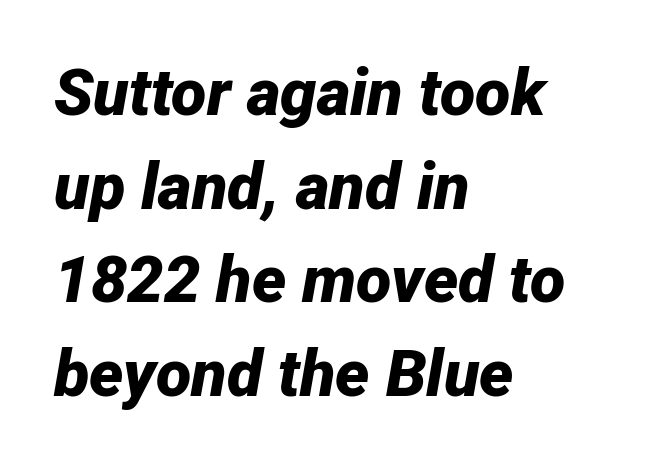
Q: Is the text bold? A: Yes.
Q: Is the text italic (slanted)? A: Yes, it leans right by about 12 degrees.
Q: Is the text underlined? A: No.
Q: How is the paragraph aligned? A: Left-aligned.
Q: Is the spacing between letters normal or unusually wide? A: Normal.
Q: Is the spacing between lines tight, normal or loose? A: Normal.
Q: Width (condensed, normal, or wide)? A: Normal.
Q: Stroke contrast? A: Low.
Q: x-height? A: Medium.
Q: Monospaced? A: No.
